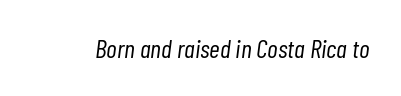
A bare baseline throughout the passage. The specimen reads as italic at a glance. Letter spacing: default. Think standard paragraph weight, or any step lighter than that.
